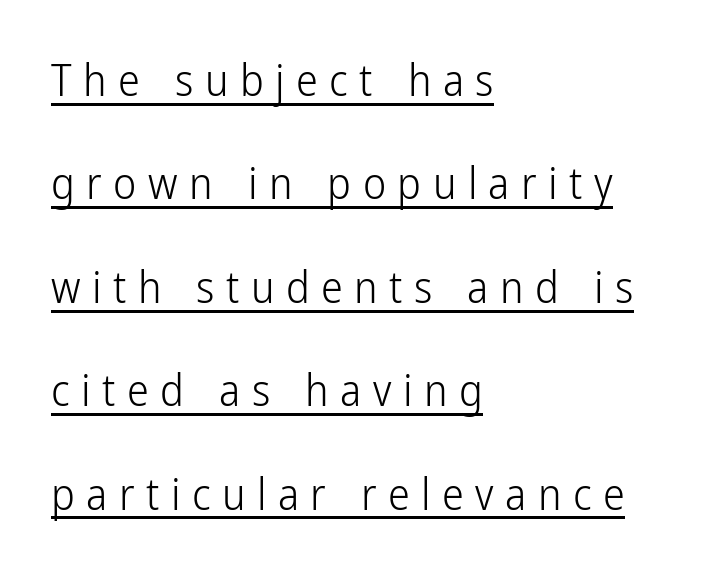
Descenders here cross a horizontal rule under the line. Stem width sits at or under what a default text font uses. This sample uses expanded letter spacing, leaving extra air between glyphs. Alignment: flush left. The rendering uses a large line-height, opening up the rows.
